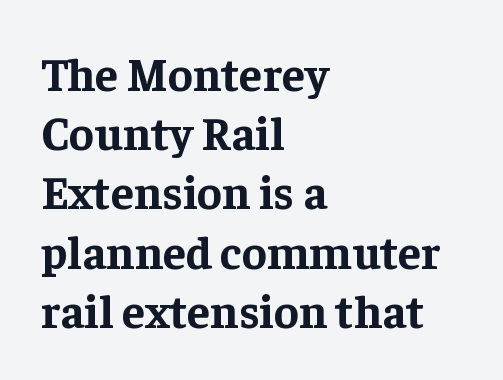
The designer left line spacing at the default. Is this a sans? No — the strokes have serifs. A bare baseline throughout the passage. Italic: no, the glyphs are upright roman. Do the characters align in a grid? No, the font is proportional.
